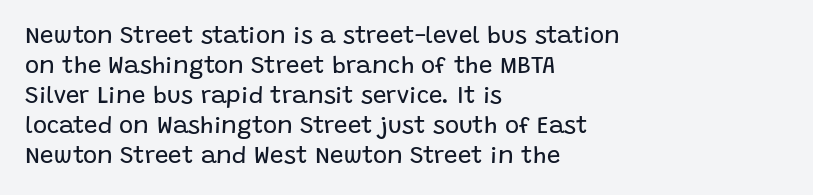
Q: Is the text bold? A: No.
Q: Is the text italic (slanted)? A: No, it is upright.
Q: Is the text underlined? A: No.
Q: How is the paragraph aligned? A: Left-aligned.
Q: Is the spacing between letters normal or unusually wide? A: Normal.
Q: Is the spacing between lines tight, normal or loose? A: Normal.
